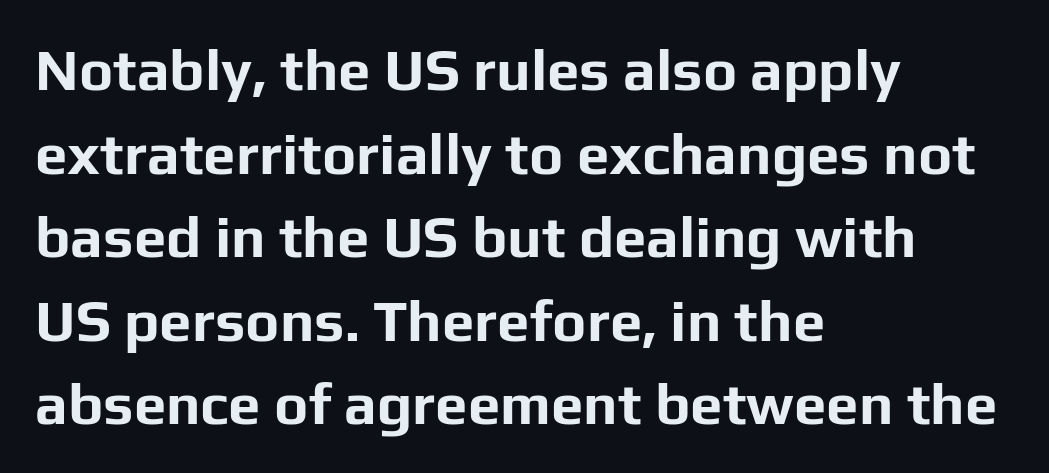
The passage shown is typed in a proportional face where columns would drift. This sample is left-justified, so line endings fall wherever the words run out. Tracking here is standard; glyphs follow each other at the usual distance. Compared with an ordinary text face, these strokes are far heavier — a full bold.
